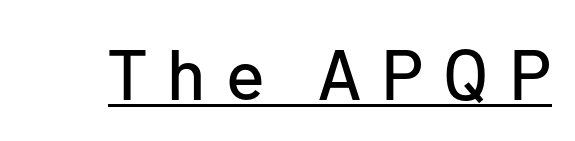
{"serif": "no", "italic": "no", "width": "normal", "stroke_contrast": "low", "x_height": "medium", "monospaced": "no", "underline": "yes", "letter_spacing": "wide", "letter_spacing_em": 0.28, "glyph_px": 71}
